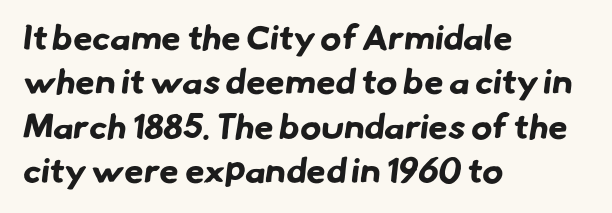
Looks like regular typesetting: each glyph gets only the width it needs. The designer left line spacing at the default. The type is set solid horizontally, with unmodified tracking. The characters display no serif detailing; their extremities are plain. The compositor pushed each line to the left boundary. Look at the stroke-to-counter ratio: heavy, a bold.
